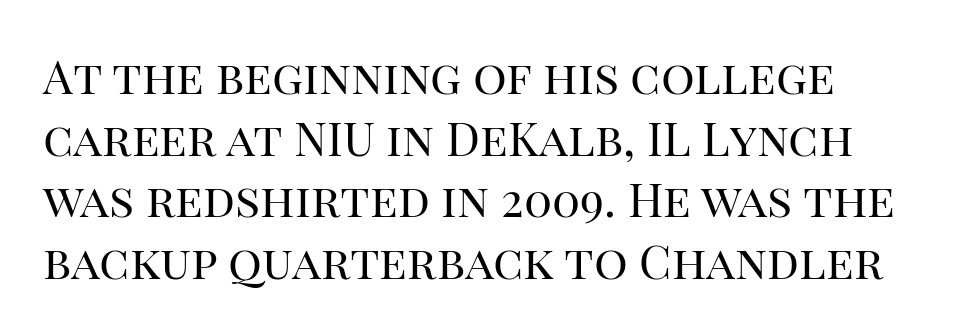
The setting favours the left margin, as ordinary paragraphs usually do. These lines are rendered in a variable-pitch font. The space beneath each line is pristine and unruled. What's the leading like? Ordinary, nothing unusual. The letters look calm and open, with moderate or lighter stems. Caption: standard tracking, unaltered.
